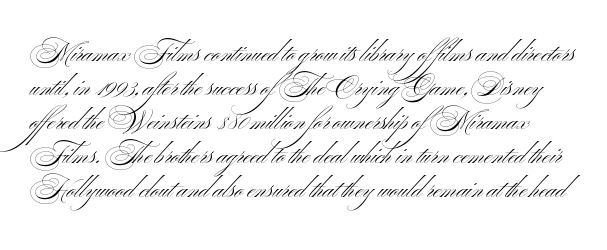
{"bold": "no", "underline": "no", "line_spacing": "normal", "line_spacing_ratio": 1.31, "letter_spacing": "normal", "letter_spacing_em": 0.0, "glyph_px": 26}
